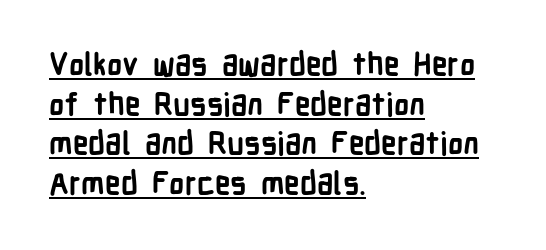
Q: Is the text bold? A: Yes.
Q: Is the text italic (slanted)? A: No, it is upright.
Q: Is the typeface a serif or a sans-serif typeface? A: Sans-serif.
Q: Is the text underlined? A: Yes.
Q: How is the paragraph aligned? A: Left-aligned.
Q: Is the spacing between letters normal or unusually wide? A: Normal.
Q: Is the spacing between lines tight, normal or loose? A: Normal.
Q: Width (condensed, normal, or wide)? A: Condensed.
Q: Stroke contrast? A: Low.
Q: x-height? A: Medium.
Q: Monospaced? A: No.
